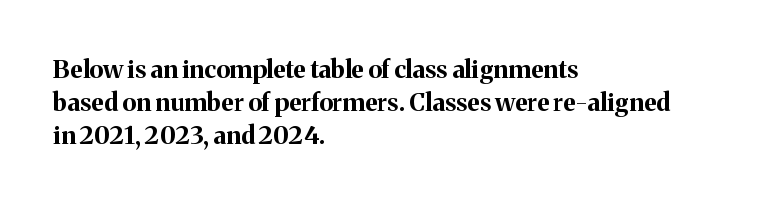
The image shows 25 px bold type, upright; set left-aligned, normal line spacing (1.33x), normal letter spacing, not underlined.
